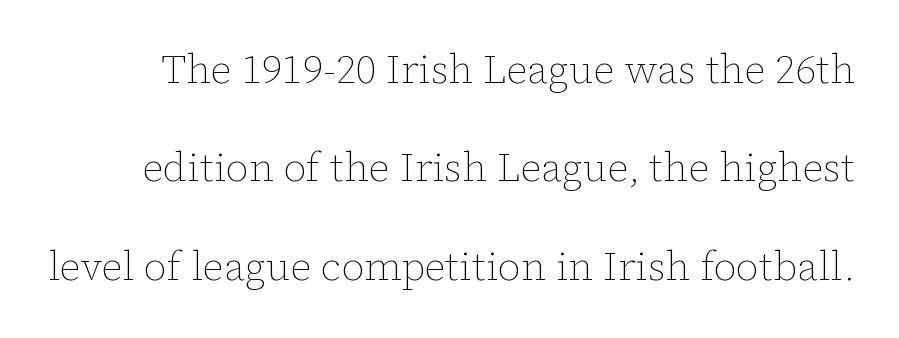
The string is rendered with underlining switched off. No extra ink here — the face is not bold. This is roman type, the default non-slanted kind. Leading: increased.
